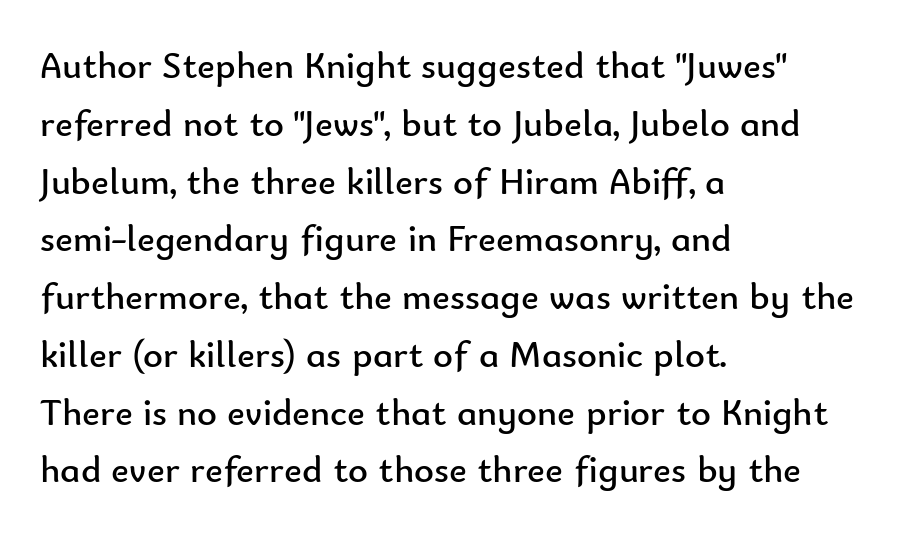
{"serif": "no", "italic": "no", "bold": "no", "weight": "regular", "width": "normal", "stroke_contrast": "low", "x_height": "small", "monospaced": "no", "underline": "no", "align": "left", "line_spacing": "normal", "line_spacing_ratio": 1.52, "letter_spacing": "normal", "letter_spacing_em": 0.0, "glyph_px": 38}
